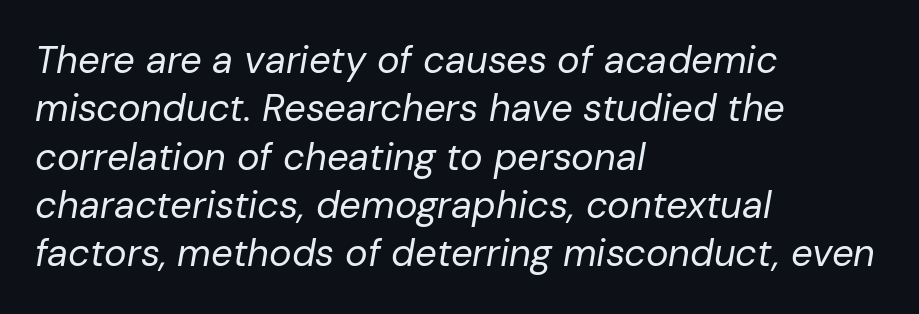
The image shows 38 px regular-weight type, italic (leaning right); set left-aligned, normal line spacing (1.27x), normal letter spacing, not underlined; low stroke contrast and a medium x-height.
